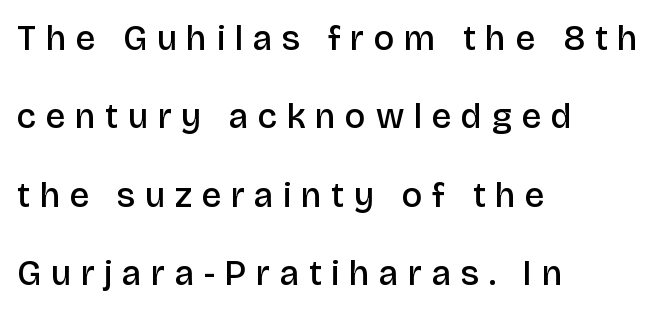
{"serif": "no", "italic": "no", "bold": "semi", "weight": "semibold", "width": "normal", "stroke_contrast": "low", "x_height": "large", "monospaced": "no", "underline": "no", "align": "left", "line_spacing": "loose", "line_spacing_ratio": 2.24, "letter_spacing": "wide", "letter_spacing_em": 0.28, "glyph_px": 35}
